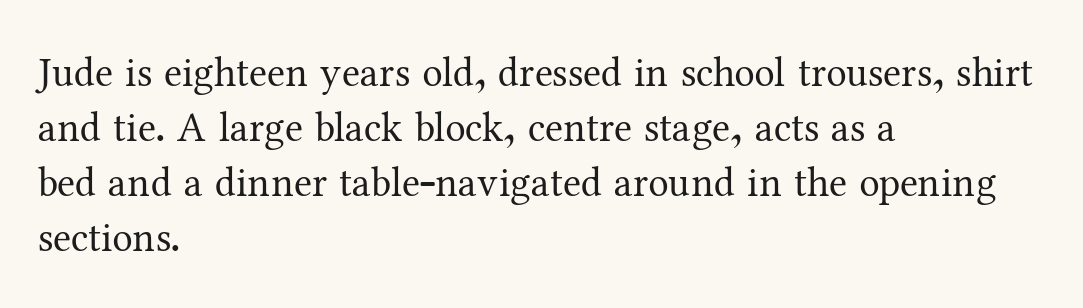
{"serif": "yes", "italic": "no", "bold": "no", "weight": "regular", "width": "normal", "stroke_contrast": "medium", "x_height": "medium", "monospaced": "no", "underline": "no", "align": "left", "line_spacing": "normal", "line_spacing_ratio": 1.34, "letter_spacing": "normal", "letter_spacing_em": 0.0, "glyph_px": 41}
